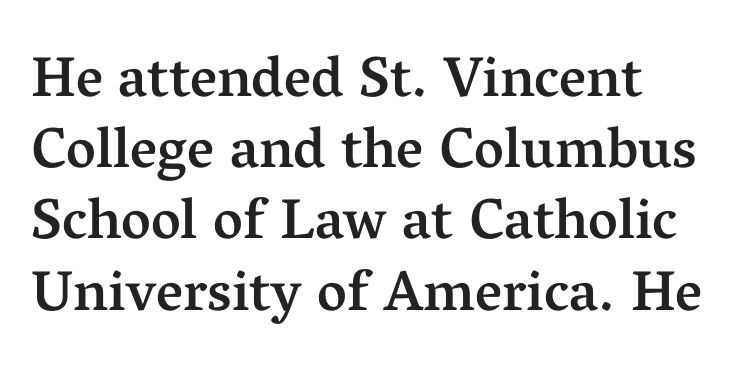
Q: Is the text bold? A: Semi-bold.
Q: Is the text italic (slanted)? A: No, it is upright.
Q: Is the typeface a serif or a sans-serif typeface? A: Serif.
Q: Is the text underlined? A: No.
Q: How is the paragraph aligned? A: Left-aligned.
Q: Is the spacing between letters normal or unusually wide? A: Normal.
Q: Is the spacing between lines tight, normal or loose? A: Normal.
Q: Width (condensed, normal, or wide)? A: Normal.
Q: Stroke contrast? A: Medium.
Q: x-height? A: Medium.
Q: Monospaced? A: No.
